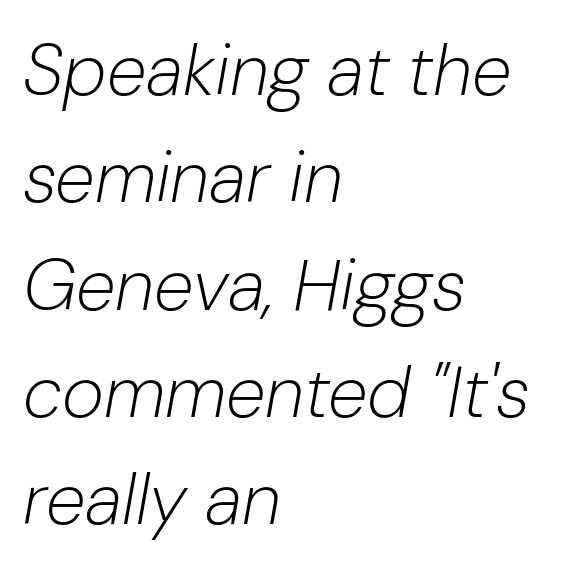
The image shows 72 px light type, italic (leaning right); set left-aligned, normal line spacing (1.49x), normal letter spacing, not underlined; low stroke contrast and a medium x-height.
